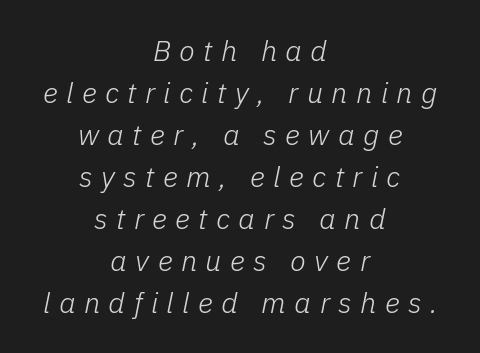
The line-height multiplier appears to be the usual default. Decoration check: the copy has no underline. One-word summary of the alignment: center. Someone cranked the tracking dial way up on this one. In terms of posture, this sample is oblique.
